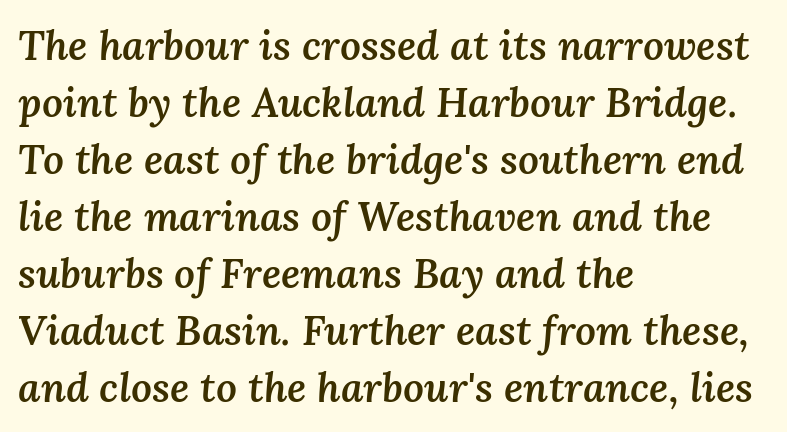
{"italic": "yes", "lean": "right", "slant_degrees": 3, "bold": "semi", "weight": "semibold", "width": "normal", "stroke_contrast": "medium", "x_height": "medium", "monospaced": "no", "underline": "no", "align": "left", "line_spacing": "normal", "line_spacing_ratio": 1.39, "letter_spacing": "normal", "letter_spacing_em": 0.0, "glyph_px": 41}
